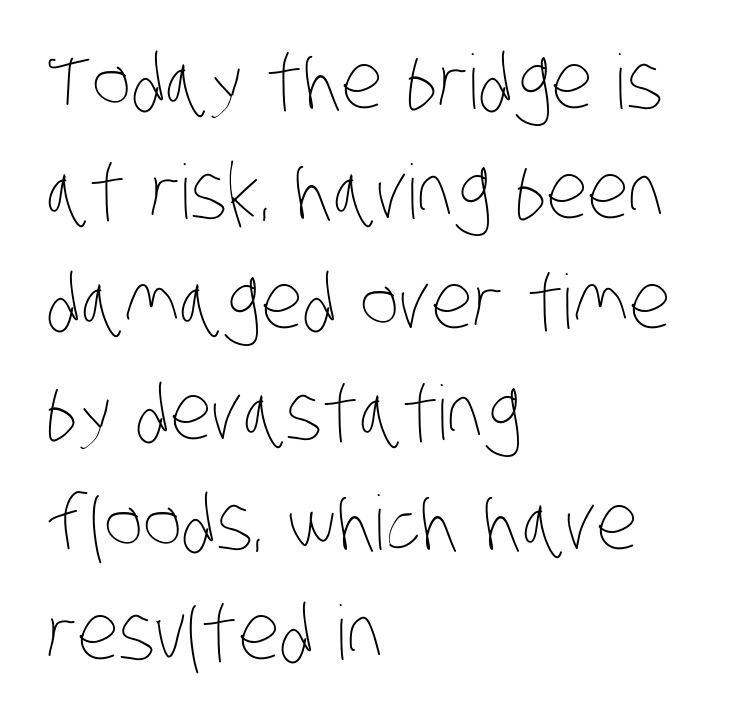
The image shows 75 px thin, condensed type; set left-aligned, normal line spacing (1.47x), normal letter spacing, not underlined; low stroke contrast and a large x-height.
